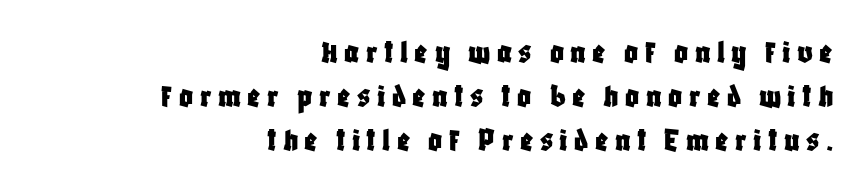
Q: Is the text italic (slanted)? A: No, it is upright.
Q: Is the typeface a serif or a sans-serif typeface? A: Sans-serif.
Q: Is the text underlined? A: No.
Q: How is the paragraph aligned? A: Right-aligned.
Q: Is the spacing between lines tight, normal or loose? A: Normal.
Q: Width (condensed, normal, or wide)? A: Condensed.
Q: Stroke contrast? A: Low.
Q: x-height? A: Large.
Q: Monospaced? A: No.
